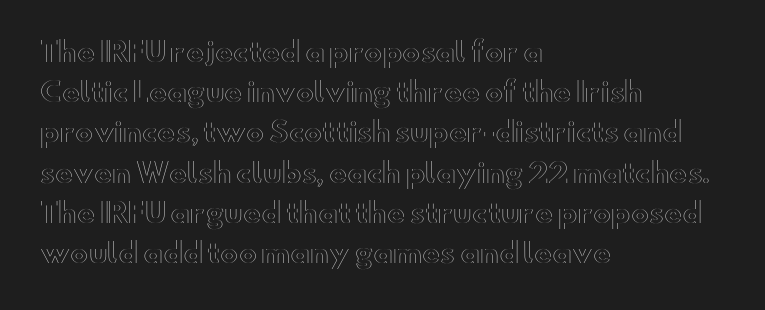
{"italic": "no", "underline": "no", "align": "left", "line_spacing": "normal", "line_spacing_ratio": 1.49, "letter_spacing": "normal", "letter_spacing_em": 0.0, "glyph_px": 27}
